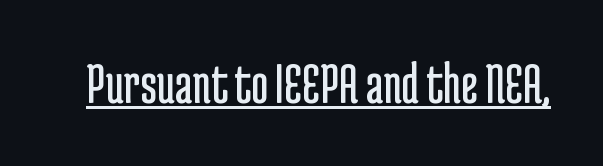
{"serif": "no", "italic": "no", "bold": "no", "weight": "regular", "width": "condensed", "stroke_contrast": "low", "x_height": "medium", "monospaced": "no", "underline": "yes", "letter_spacing": "normal", "letter_spacing_em": 0.0, "glyph_px": 59}
